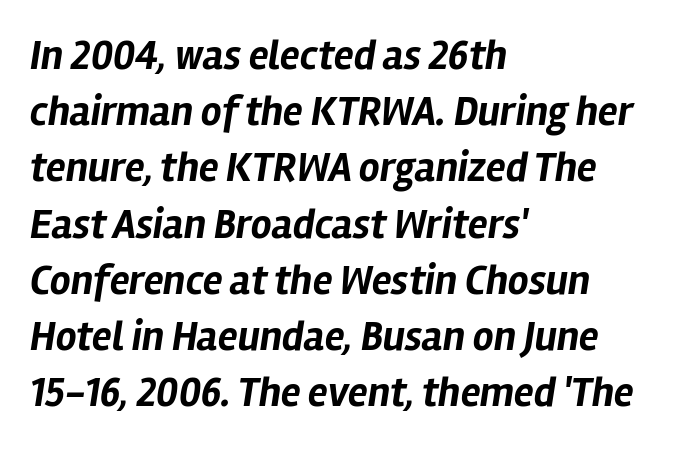
{"italic": "yes", "lean": "right", "slant_degrees": 12, "bold": "yes", "weight": "bold", "width": "normal", "stroke_contrast": "low", "x_height": "medium", "monospaced": "no", "underline": "no", "align": "left", "line_spacing": "normal", "line_spacing_ratio": 1.37, "letter_spacing": "normal", "letter_spacing_em": 0.0, "glyph_px": 41}
